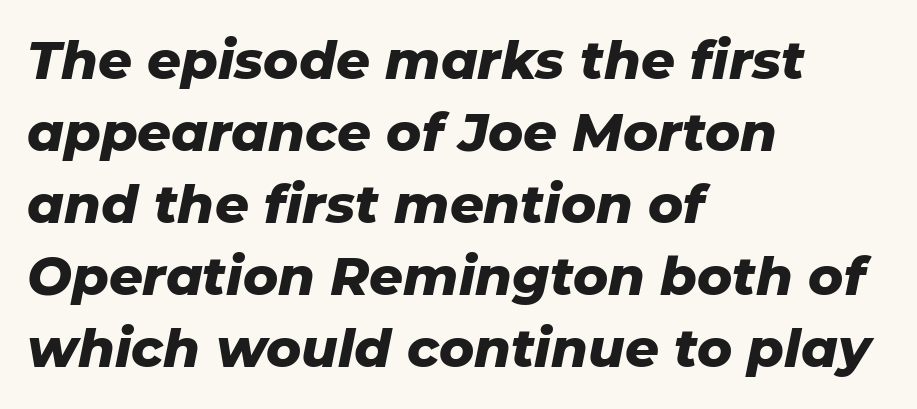
{"italic": "yes", "lean": "right", "slant_degrees": 11, "bold": "yes", "weight": "heavy", "width": "normal", "stroke_contrast": "low", "x_height": "medium", "monospaced": "no", "underline": "no", "align": "left", "line_spacing": "normal", "line_spacing_ratio": 1.36, "letter_spacing": "normal", "letter_spacing_em": 0.0, "glyph_px": 53}
